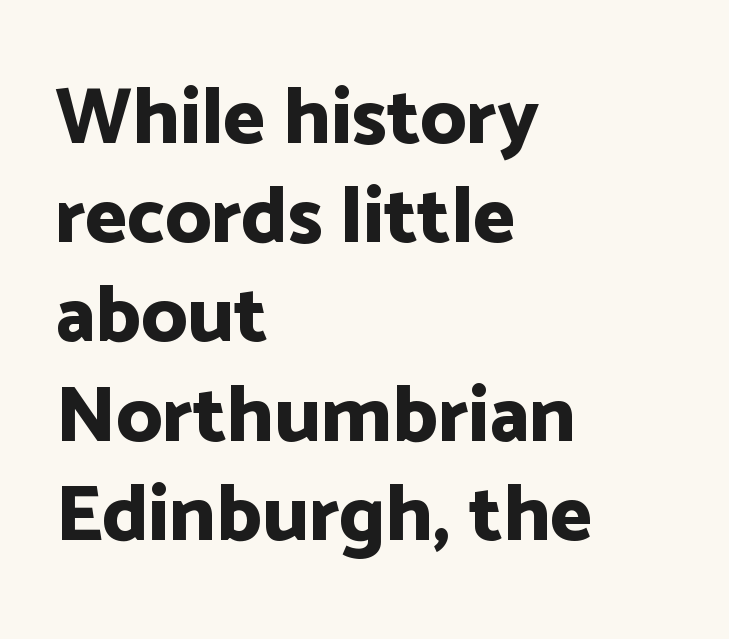
{"serif": "no", "italic": "no", "bold": "yes", "weight": "bold", "width": "normal", "stroke_contrast": "low", "x_height": "medium", "monospaced": "no", "underline": "no", "align": "left", "line_spacing_ratio": 1.24, "letter_spacing": "normal", "letter_spacing_em": 0.0, "glyph_px": 80}
